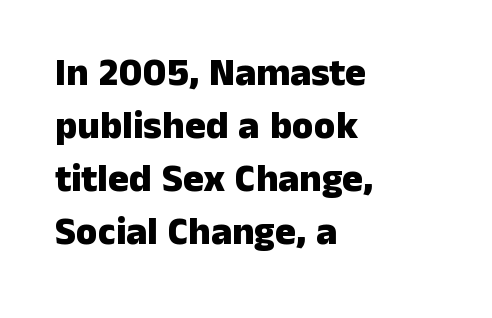
Q: Is the text bold? A: Yes.
Q: Is the text italic (slanted)? A: No, it is upright.
Q: Is the typeface a serif or a sans-serif typeface? A: Sans-serif.
Q: Is the text underlined? A: No.
Q: How is the paragraph aligned? A: Left-aligned.
Q: Is the spacing between letters normal or unusually wide? A: Normal.
Q: Is the spacing between lines tight, normal or loose? A: Normal.
Q: Width (condensed, normal, or wide)? A: Normal.
Q: Stroke contrast? A: Low.
Q: x-height? A: Medium.
Q: Monospaced? A: No.
